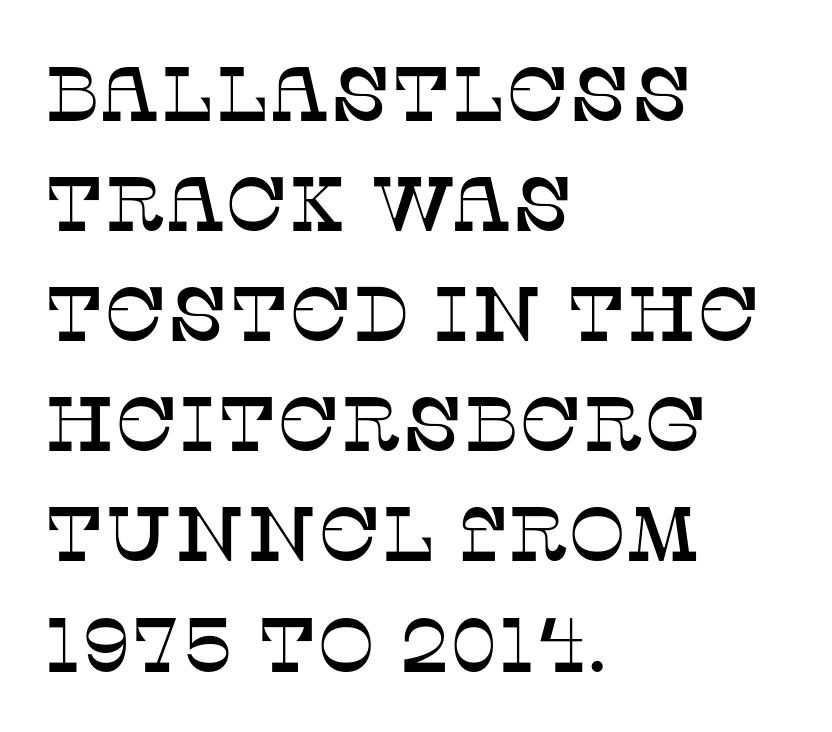
The image shows 77 px serif type, upright; set left-aligned, normal line spacing (1.43x), normal letter spacing, not underlined; low stroke contrast and a large x-height.
